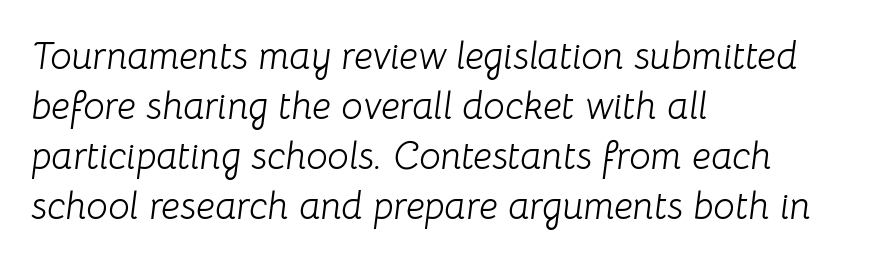
The image shows 38 px light type, italic (leaning right); set left-aligned, normal line spacing (1.32x), normal letter spacing, not underlined; low stroke contrast and a medium x-height.
